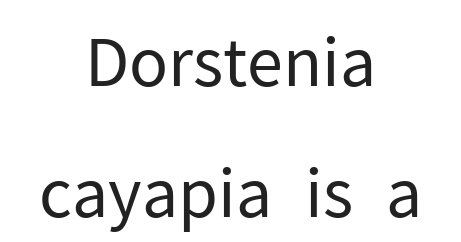
Q: Is the text bold? A: No.
Q: Is the text italic (slanted)? A: No, it is upright.
Q: Is the typeface a serif or a sans-serif typeface? A: Sans-serif.
Q: Is the text underlined? A: No.
Q: How is the paragraph aligned? A: Centered.
Q: Is the spacing between letters normal or unusually wide? A: Normal.
Q: Is the spacing between lines tight, normal or loose? A: Loose.
Q: Width (condensed, normal, or wide)? A: Normal.
Q: Stroke contrast? A: Low.
Q: x-height? A: Medium.
Q: Monospaced? A: No.
